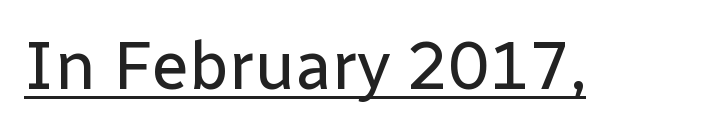
The image shows 68 px regular-weight sans-serif type, upright; set normal letter spacing, underlined; low stroke contrast and a medium x-height.
